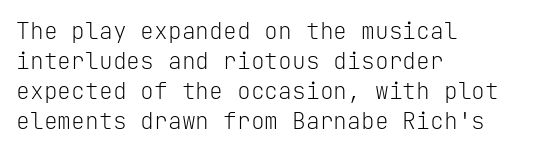
{"italic": "no", "bold": "no", "underline": "no", "align": "left", "line_spacing": "normal", "line_spacing_ratio": 1.3, "letter_spacing": "normal", "letter_spacing_em": 0.0, "glyph_px": 23}
